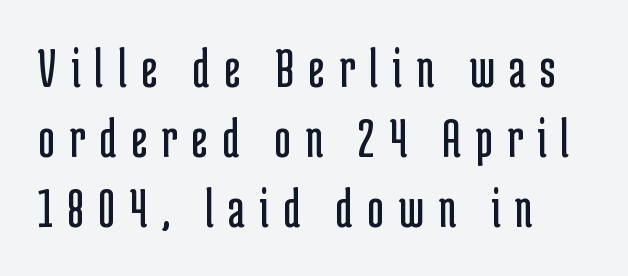
{"serif": "no", "italic": "no", "bold": "no", "weight": "regular", "width": "condensed", "stroke_contrast": "low", "x_height": "medium", "monospaced": "no", "underline": "no", "align": "left", "line_spacing_ratio": 1.23, "letter_spacing": "wide", "letter_spacing_em": 0.25, "glyph_px": 57}
